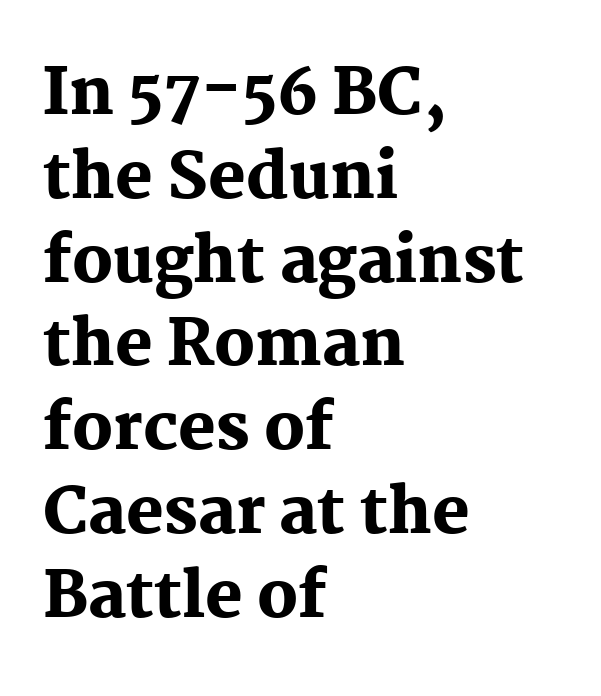
The image shows 63 px heavy serif type, upright; set left-aligned, normal line spacing (1.33x), normal letter spacing, not underlined; medium stroke contrast and a medium x-height.
